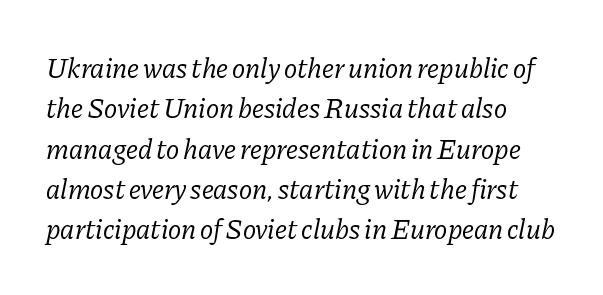
The image shows 28 px regular-weight serif type, italic (leaning right); set normal line spacing (1.44x), normal letter spacing, not underlined; low stroke contrast and a medium x-height.
